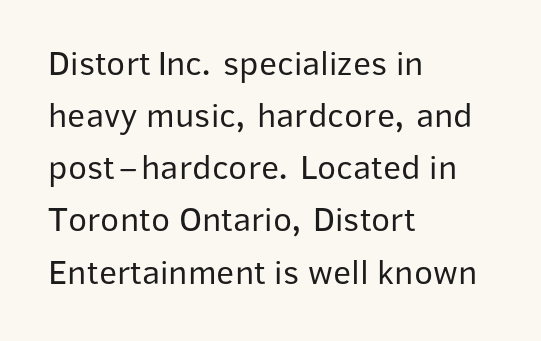
The image shows 35 px regular-weight sans-serif type, upright; set left-aligned, normal line spacing (1.49x), normal letter spacing, not underlined; low stroke contrast and a medium x-height.
